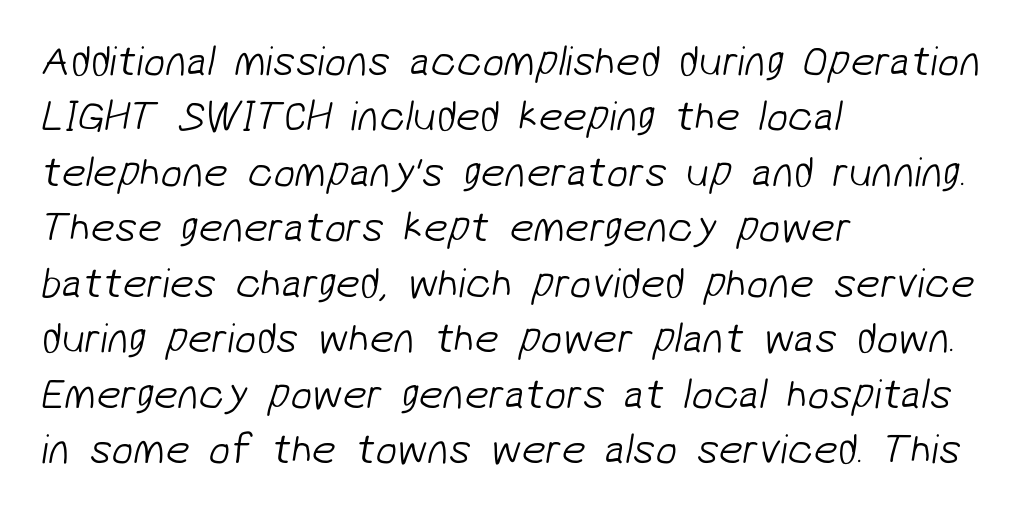
The image shows 43 px light sans-serif type; set left-aligned, normal line spacing (1.29x), normal letter spacing, not underlined; low stroke contrast and a medium x-height.
